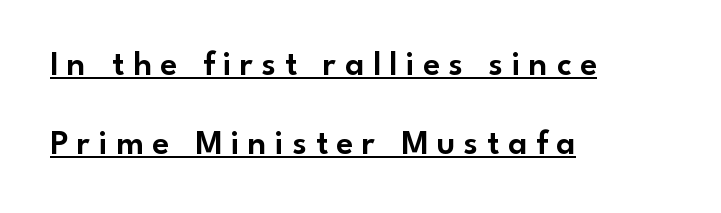
The image shows 35 px sans-serif type, upright; set left-aligned, loose line spacing (2.27x), unusually wide letter spacing (+0.24 em), underlined; low stroke contrast and a small x-height.
